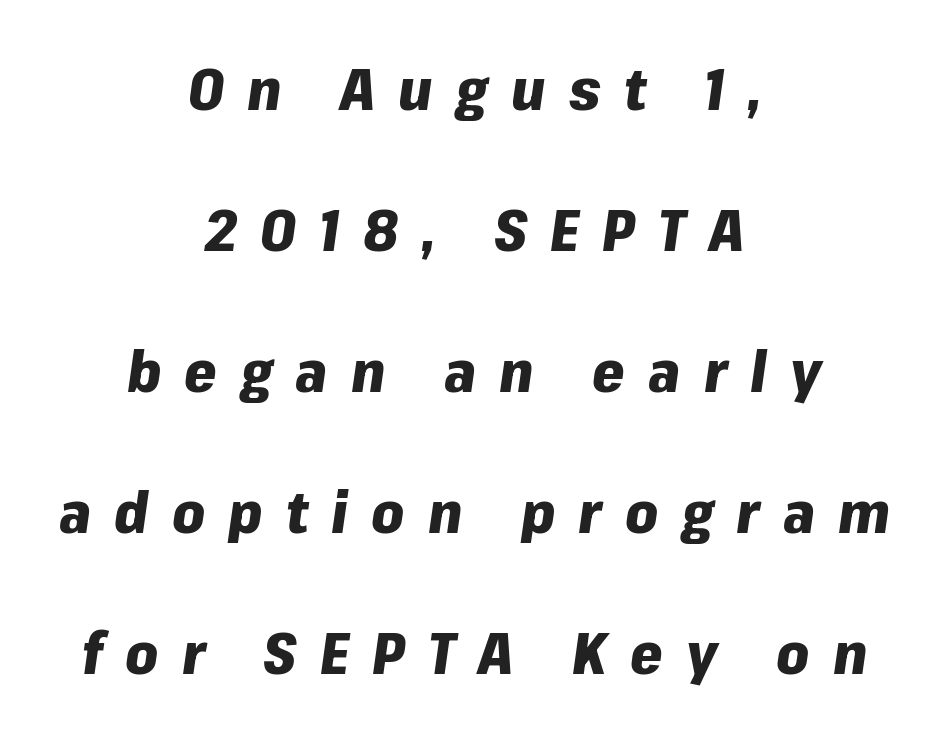
Q: Is the text bold? A: Yes.
Q: Is the text italic (slanted)? A: Yes, it leans right by about 8 degrees.
Q: Is the text underlined? A: No.
Q: How is the paragraph aligned? A: Centered.
Q: Is the spacing between letters normal or unusually wide? A: Unusually wide.
Q: Is the spacing between lines tight, normal or loose? A: Loose.
Q: Width (condensed, normal, or wide)? A: Normal.
Q: Stroke contrast? A: Low.
Q: x-height? A: Medium.
Q: Monospaced? A: No.
